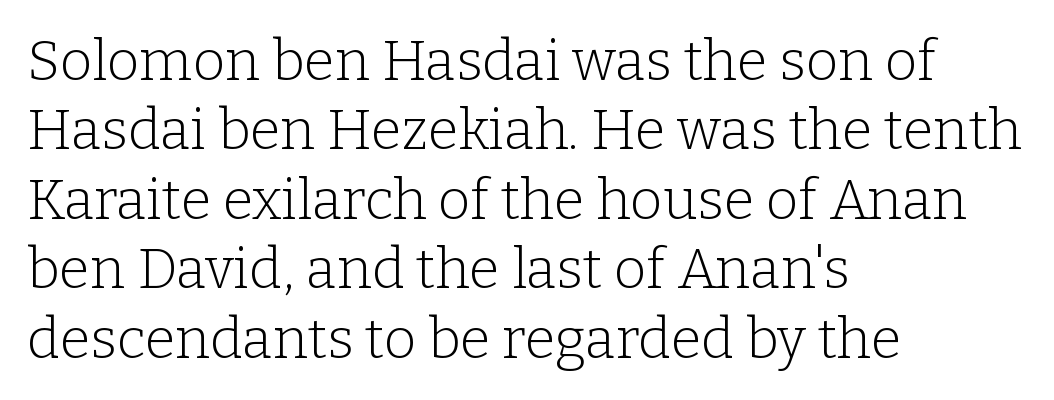
The image shows 56 px light serif type, upright; set left-aligned, line spacing 1.24x, normal letter spacing, not underlined; low stroke contrast and a medium x-height.
